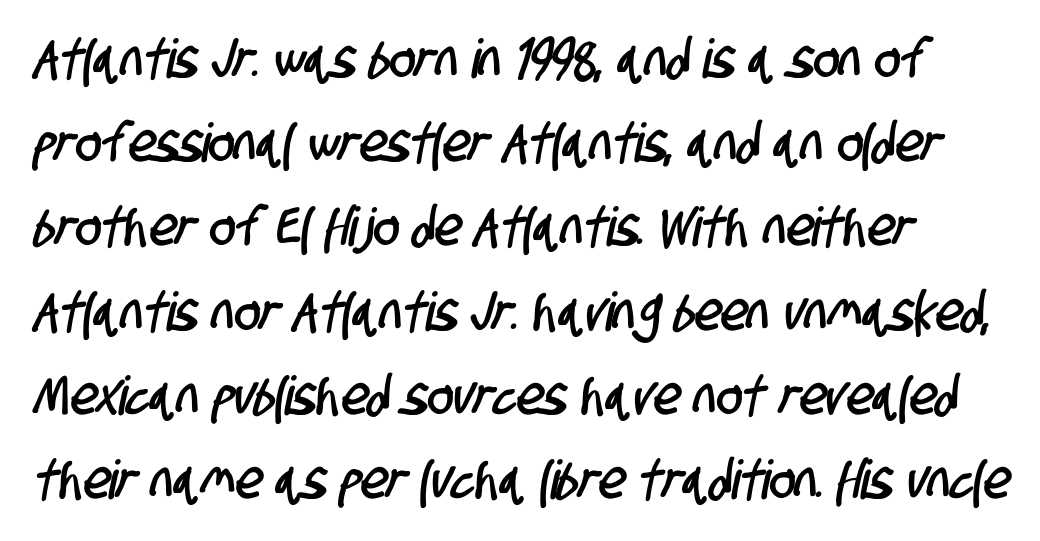
{"serif": "no", "width": "condensed", "stroke_contrast": "low", "x_height": "large", "monospaced": "no", "underline": "no", "line_spacing": "normal", "line_spacing_ratio": 1.56, "letter_spacing": "normal", "letter_spacing_em": 0.0, "glyph_px": 54}
